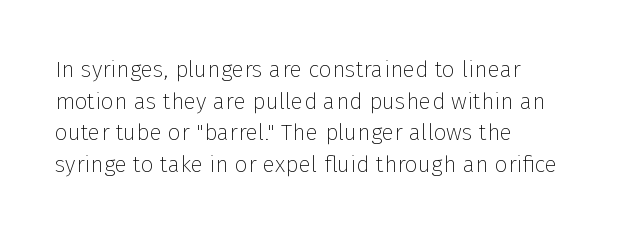
{"italic": "no", "bold": "no", "underline": "no", "align": "left", "line_spacing": "normal", "line_spacing_ratio": 1.37, "letter_spacing": "normal", "letter_spacing_em": 0.0, "glyph_px": 23}
